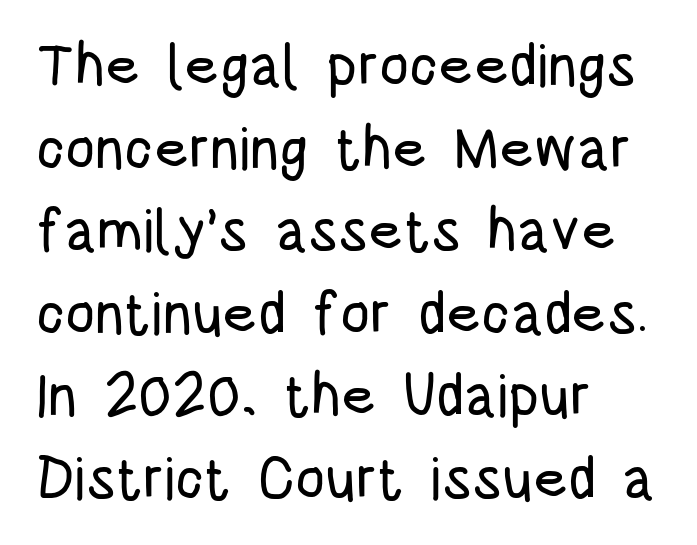
Proportional: the letters do not fall into vertical columns. Compared with typical body copy, the letter spacing here is the same. Each new line begins a customary step beneath the previous one. Tall strokes in this sample are plumb rather than angled. The lines in this sample share a left origin and differ only in where they stop.
